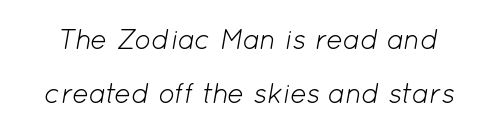
Students, note that the glyphs here touch the page at normal intervals. The face looks like a standard text weight, possibly lighter. The lines are spread far apart with generous leading. Letters rest on an invisible, unmarked baseline.
